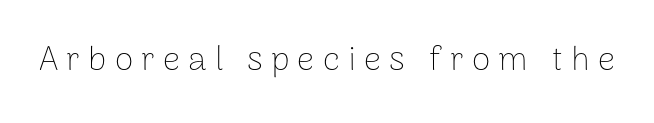
{"serif": "no", "italic": "no", "bold": "no", "weight": "thin", "width": "normal", "stroke_contrast": "low", "x_height": "medium", "monospaced": "no", "underline": "no", "letter_spacing": "wide", "letter_spacing_em": 0.24, "glyph_px": 34}
